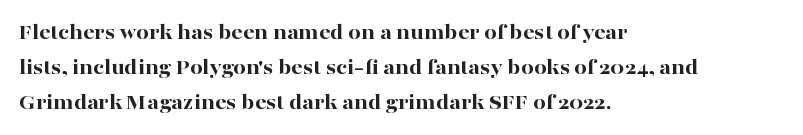
Q: Is the text bold? A: Yes.
Q: Is the text italic (slanted)? A: No, it is upright.
Q: Is the text underlined? A: No.
Q: How is the paragraph aligned? A: Left-aligned.
Q: Is the spacing between letters normal or unusually wide? A: Normal.
Q: Is the spacing between lines tight, normal or loose? A: Normal.
